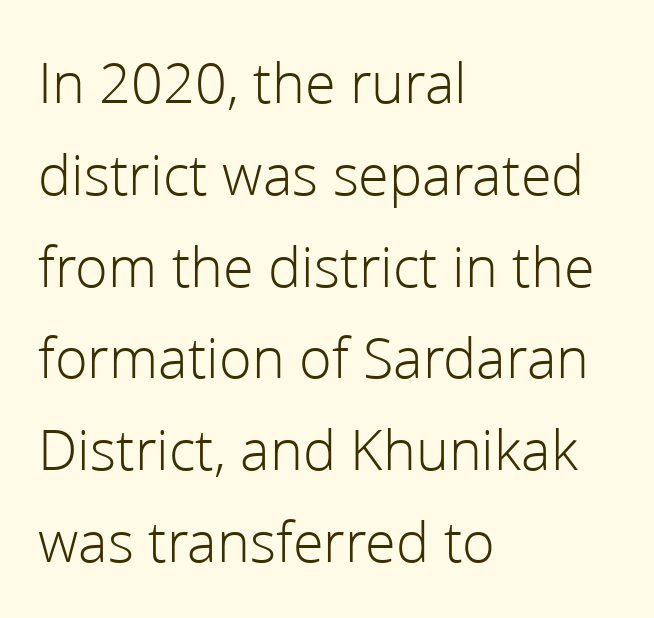
Q: Is the text bold? A: No.
Q: Is the text italic (slanted)? A: No, it is upright.
Q: Is the typeface a serif or a sans-serif typeface? A: Sans-serif.
Q: Is the text underlined? A: No.
Q: How is the paragraph aligned? A: Left-aligned.
Q: Is the spacing between letters normal or unusually wide? A: Normal.
Q: Is the spacing between lines tight, normal or loose? A: Normal.
Q: Width (condensed, normal, or wide)? A: Normal.
Q: Stroke contrast? A: Low.
Q: x-height? A: Medium.
Q: Monospaced? A: No.
